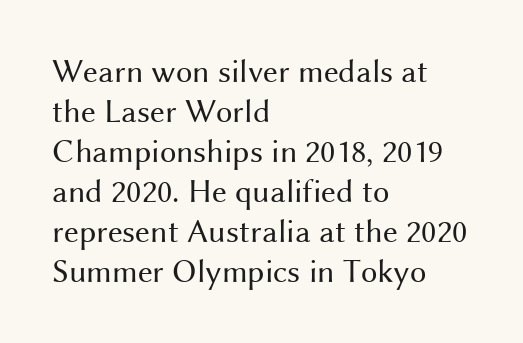
{"serif": "no", "italic": "no", "bold": "no", "weight": "regular", "width": "normal", "stroke_contrast": "medium", "x_height": "medium", "monospaced": "no", "underline": "no", "align": "left", "line_spacing_ratio": 1.21, "letter_spacing": "normal", "letter_spacing_em": 0.0, "glyph_px": 33}
